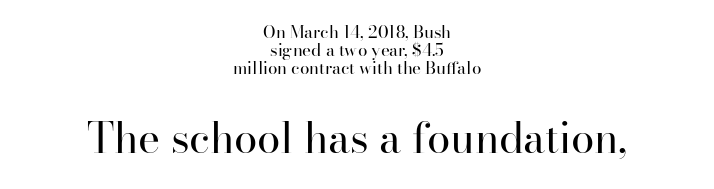
The image shows 42 px regular-weight serif type, upright; set centered, tight line spacing (1.05x), normal letter spacing, not underlined; the second (bottom) block is 2.47x larger; high stroke contrast and a small x-height.
